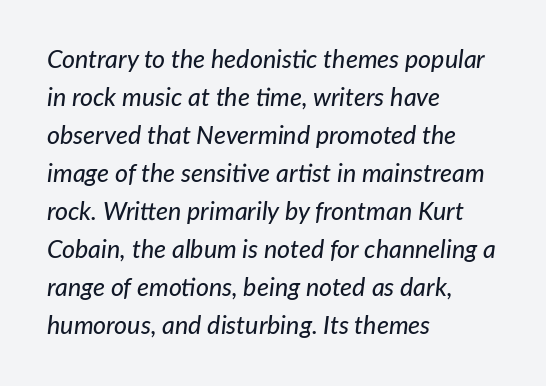
{"italic": "yes", "lean": "right", "slant_degrees": 7, "underline": "no", "align": "left", "line_spacing": "normal", "line_spacing_ratio": 1.52, "letter_spacing": "normal", "letter_spacing_em": 0.0, "glyph_px": 25}
